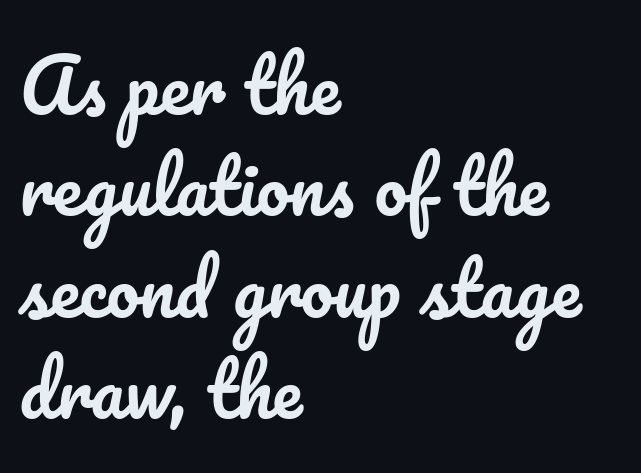
Q: Is the text italic (slanted)? A: Yes.
Q: Is the text underlined? A: No.
Q: How is the paragraph aligned? A: Left-aligned.
Q: Is the spacing between letters normal or unusually wide? A: Normal.
Q: Is the spacing between lines tight, normal or loose? A: Normal.
Q: Width (condensed, normal, or wide)? A: Normal.
Q: Stroke contrast? A: Low.
Q: x-height? A: Small.
Q: Monospaced? A: No.
